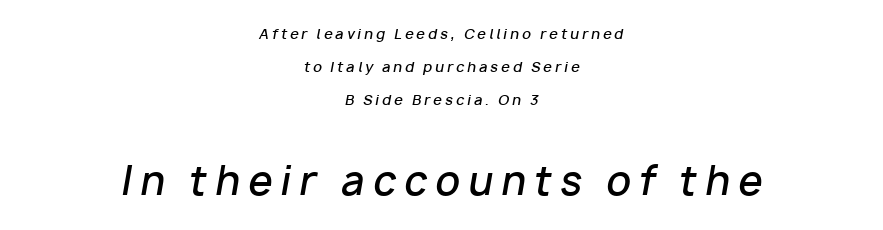
In terms of letterspacing, this is a distinctly airy, spread setting. The foot of each line stays bare and open. Visually the block forms a symmetrical silhouette, jagged on both flanks. Look at the glyph heights: the lower group is clearly the bigger setting. Students, this is semibold: more ink than regular, less than bold.
